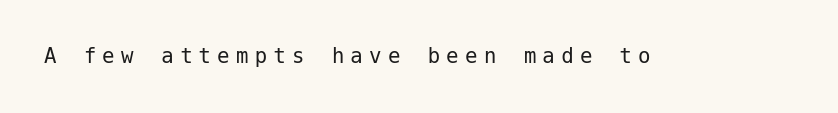
The image shows 25 px text type, upright; set unusually wide letter spacing (+0.25 em), not underlined.
